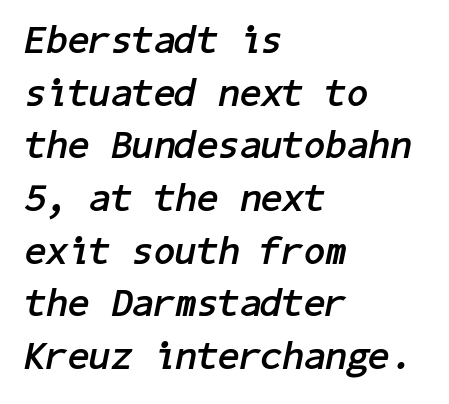
The image shows 39 px semibold type, italic (leaning right); set left-aligned, normal line spacing (1.35x), normal letter spacing, not underlined; low stroke contrast and a medium x-height.
